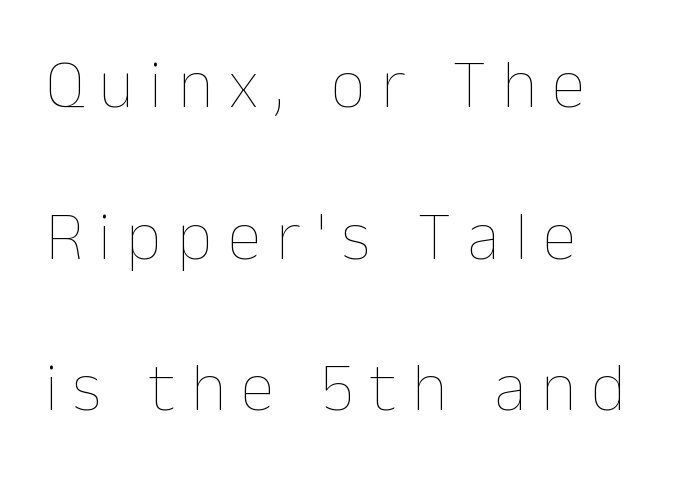
Q: Is the text bold? A: No.
Q: Is the text italic (slanted)? A: No, it is upright.
Q: Is the text underlined? A: No.
Q: How is the paragraph aligned? A: Left-aligned.
Q: Is the spacing between letters normal or unusually wide? A: Unusually wide.
Q: Is the spacing between lines tight, normal or loose? A: Loose.
Q: Width (condensed, normal, or wide)? A: Normal.
Q: Stroke contrast? A: Low.
Q: x-height? A: Medium.
Q: Monospaced? A: No.
